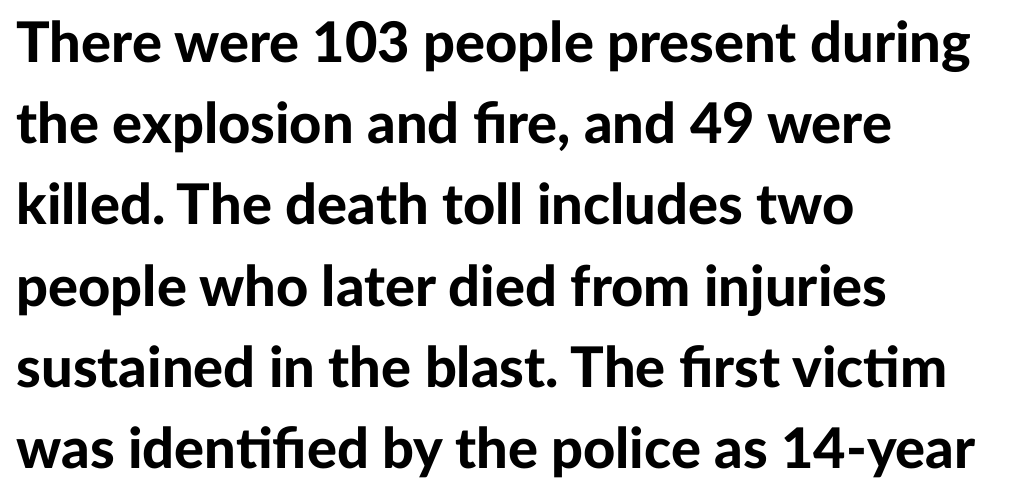
The image shows 56 px bold sans-serif type, upright; set left-aligned, normal line spacing (1.45x), normal letter spacing, not underlined; low stroke contrast and a medium x-height.
